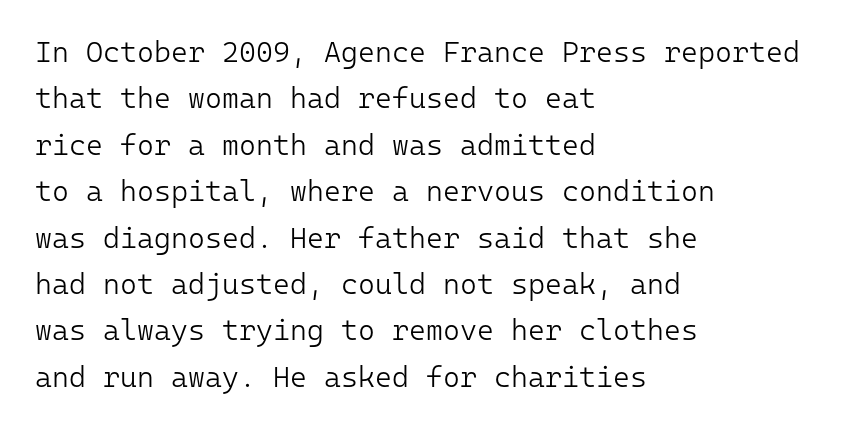
The image shows 29 px light sans-serif type, upright, monospaced; set left-aligned, normal line spacing (1.6x), normal letter spacing, not underlined; low stroke contrast and a medium x-height.
